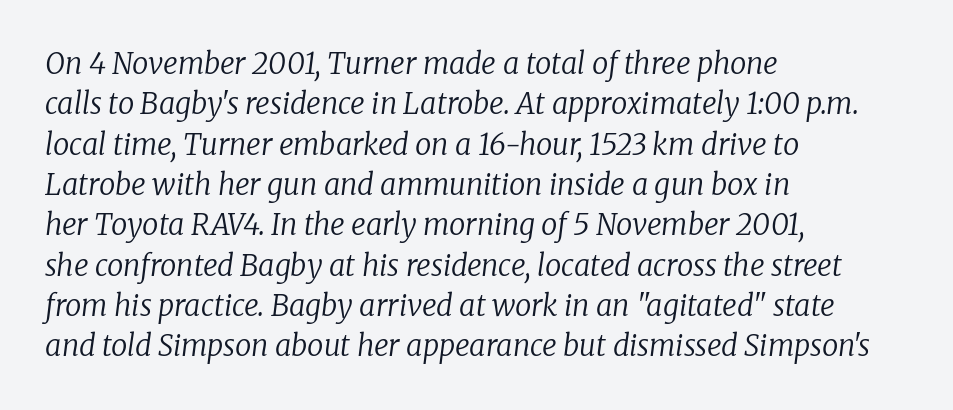
Q: Is the text bold? A: No.
Q: Is the text italic (slanted)? A: Yes, it leans right by about 8 degrees.
Q: Is the typeface a serif or a sans-serif typeface? A: Serif.
Q: Is the text underlined? A: No.
Q: How is the paragraph aligned? A: Left-aligned.
Q: Is the spacing between letters normal or unusually wide? A: Normal.
Q: Is the spacing between lines tight, normal or loose? A: Normal.
Q: Width (condensed, normal, or wide)? A: Normal.
Q: Stroke contrast? A: Low.
Q: x-height? A: Medium.
Q: Monospaced? A: No.
